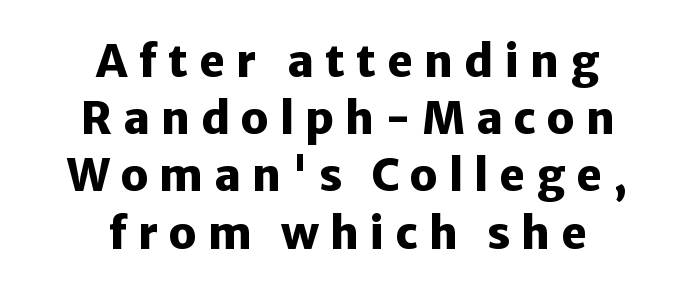
In terms of letterspacing, this is a distinctly airy, spread setting. Letters rest on an invisible, unmarked baseline. The passage shown stacks its lines at a standard gap. Classification — sans serif. This sample uses an upright cut, with every glyph sitting square on the baseline. Heavy, bold letterforms.
